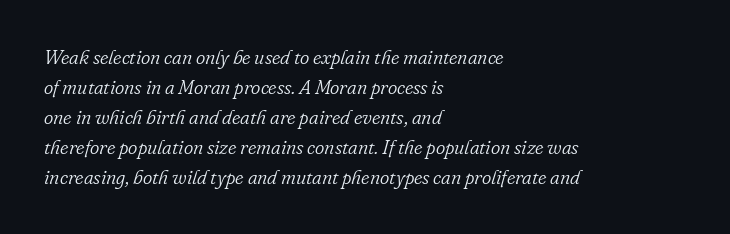
The image shows 20 px text type, italic (leaning right); set left-aligned, normal line spacing (1.5x), normal letter spacing, not underlined.
